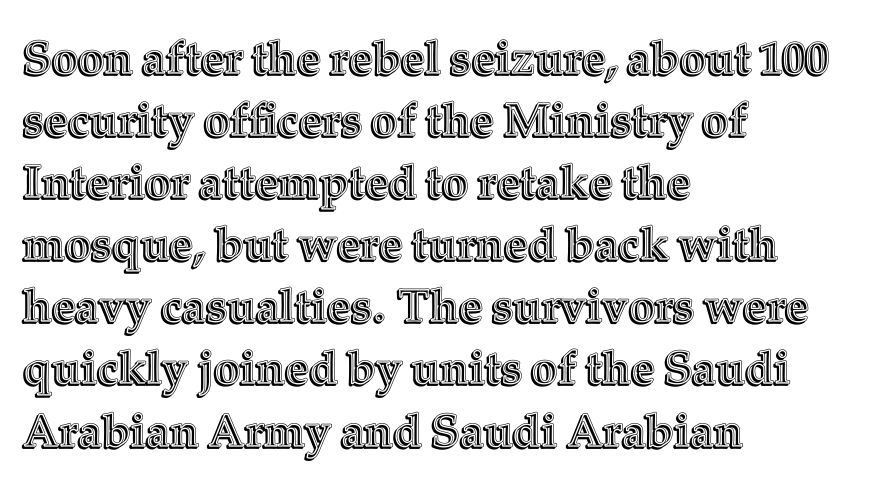
{"italic": "no", "width": "normal", "x_height": "medium", "monospaced": "no", "underline": "no", "align": "left", "line_spacing": "normal", "line_spacing_ratio": 1.35, "letter_spacing": "normal", "letter_spacing_em": 0.0, "glyph_px": 46}
